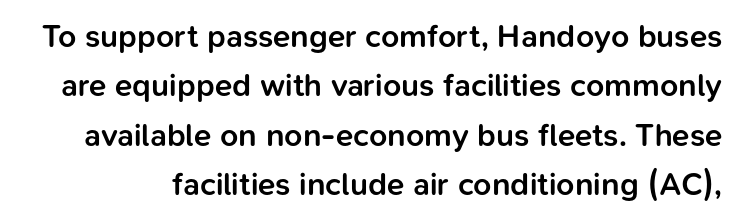
Heft: intermediate — a semibold. The passage shown stacks its lines at a standard gap. The font family rendered here belongs to the sans-serif group. Glyph-to-glyph distance matches everyday printed text.
